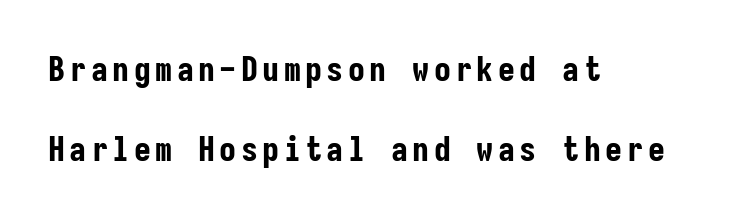
Q: Is the text bold? A: Yes.
Q: Is the text italic (slanted)? A: No, it is upright.
Q: Is the typeface a serif or a sans-serif typeface? A: Sans-serif.
Q: Is the text underlined? A: No.
Q: How is the paragraph aligned? A: Left-aligned.
Q: Is the spacing between lines tight, normal or loose? A: Loose.
Q: Width (condensed, normal, or wide)? A: Condensed.
Q: Stroke contrast? A: Low.
Q: x-height? A: Medium.
Q: Monospaced? A: Yes.
